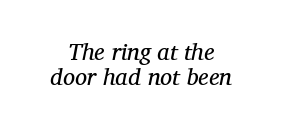
Q: Is the text bold? A: No.
Q: Is the text italic (slanted)? A: Yes, it leans right by about 12 degrees.
Q: Is the text underlined? A: No.
Q: How is the paragraph aligned? A: Centered.
Q: Is the spacing between letters normal or unusually wide? A: Normal.
Q: Is the spacing between lines tight, normal or loose? A: Tight.
